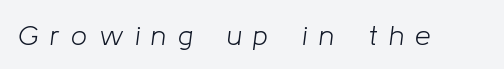
Posture: slanted. Nothing heavy about these letters — not bold at all. Is the letter spacing exaggerated? Yes — the characters are pushed far apart. The words here are not underlined. Character widths vary here, with narrow letters taking less room than wide ones.
